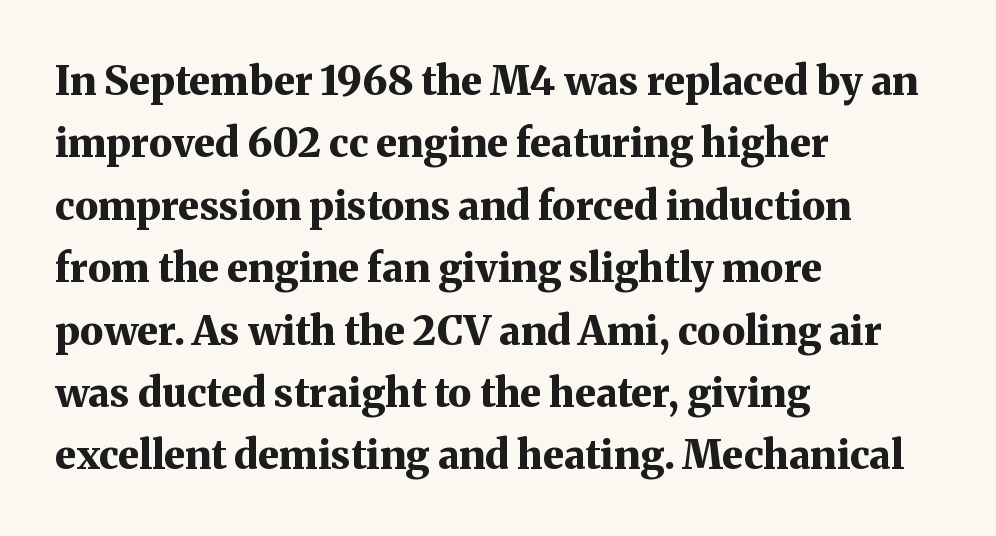
{"serif": "yes", "italic": "no", "bold": "yes", "weight": "bold", "width": "normal", "stroke_contrast": "medium", "x_height": "medium", "monospaced": "no", "underline": "no", "align": "left", "line_spacing": "normal", "line_spacing_ratio": 1.56, "letter_spacing": "normal", "letter_spacing_em": 0.0, "glyph_px": 40}
